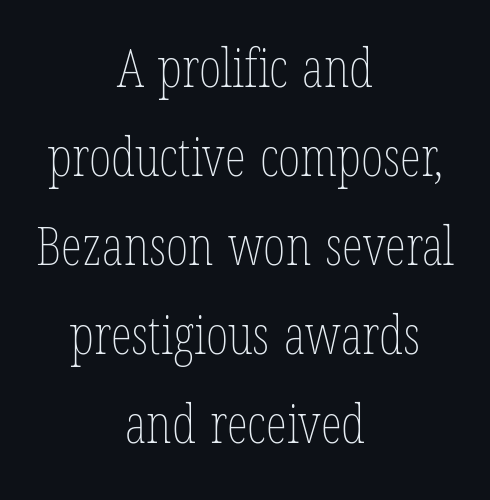
A typesetter would call this zero additional tracking. Letters have the restrained weight of plain body copy at most. Quick note: not italic, upright. The block of text has a typical density, with ordinary space between rows. Has an underline been added? It has not.
